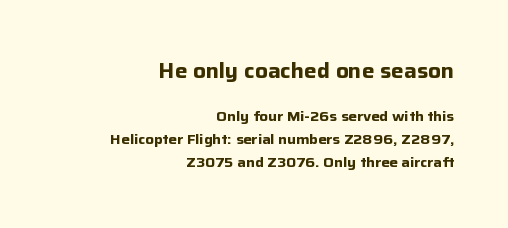
{"italic": "no", "bold": "yes", "underline": "no", "align": "right", "line_spacing": "normal", "line_spacing_ratio": 1.63, "letter_spacing": "normal", "letter_spacing_em": 0.0, "larger_block": "first", "size_ratio": 1.5, "glyph_px": 21}
